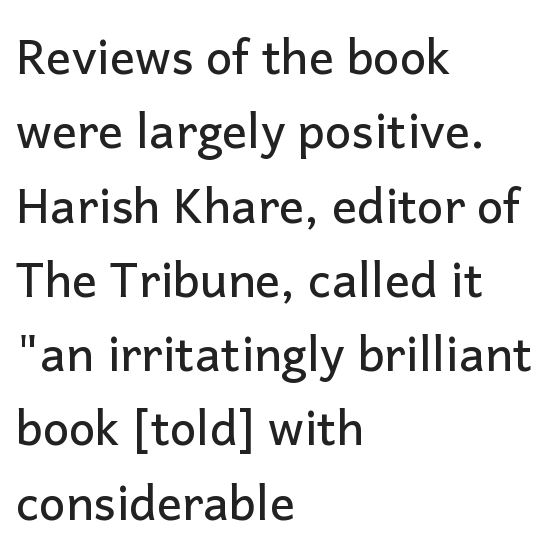
Q: Is the text italic (slanted)? A: No, it is upright.
Q: Is the typeface a serif or a sans-serif typeface? A: Sans-serif.
Q: Is the text underlined? A: No.
Q: How is the paragraph aligned? A: Left-aligned.
Q: Is the spacing between letters normal or unusually wide? A: Normal.
Q: Is the spacing between lines tight, normal or loose? A: Normal.
Q: Width (condensed, normal, or wide)? A: Normal.
Q: Stroke contrast? A: Low.
Q: x-height? A: Medium.
Q: Monospaced? A: No.
